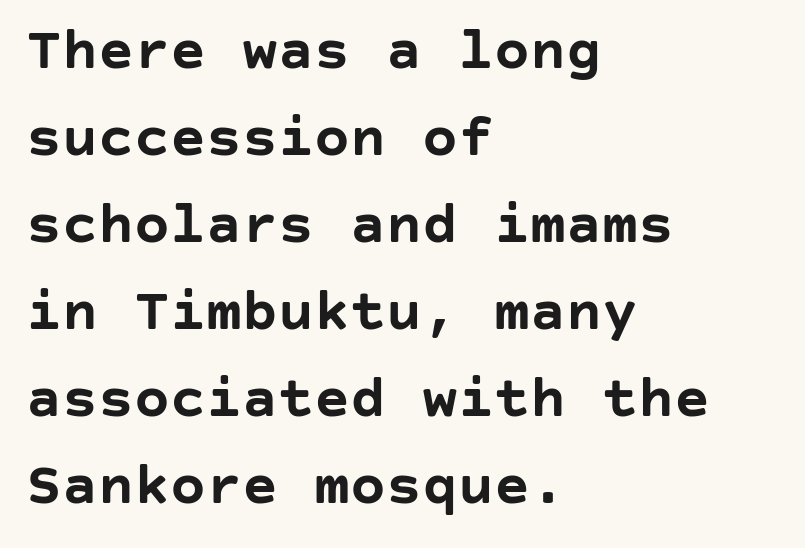
Q: Is the text bold? A: Yes.
Q: Is the text italic (slanted)? A: No, it is upright.
Q: Is the typeface a serif or a sans-serif typeface? A: Sans-serif.
Q: Is the text underlined? A: No.
Q: How is the paragraph aligned? A: Left-aligned.
Q: Is the spacing between letters normal or unusually wide? A: Normal.
Q: Is the spacing between lines tight, normal or loose? A: Normal.
Q: Width (condensed, normal, or wide)? A: Normal.
Q: Stroke contrast? A: Low.
Q: x-height? A: Large.
